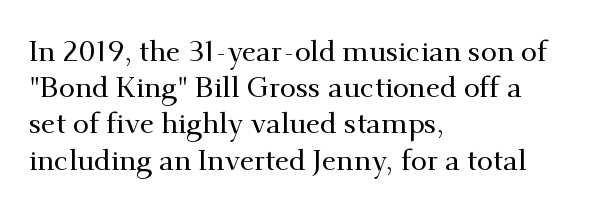
The image shows 29 px serif type, upright; set left-aligned, normal line spacing (1.25x), normal letter spacing, not underlined; medium stroke contrast and a small x-height.
